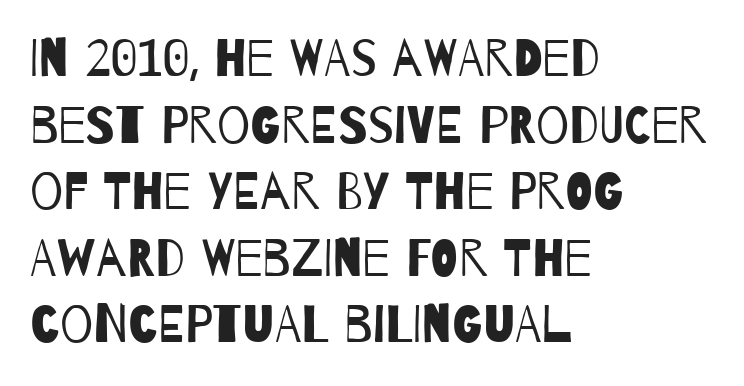
Q: Is the text bold? A: No.
Q: Is the typeface a serif or a sans-serif typeface? A: Sans-serif.
Q: Is the text underlined? A: No.
Q: How is the paragraph aligned? A: Left-aligned.
Q: Is the spacing between letters normal or unusually wide? A: Normal.
Q: Is the spacing between lines tight, normal or loose? A: Normal.
Q: Width (condensed, normal, or wide)? A: Condensed.
Q: Stroke contrast? A: Low.
Q: x-height? A: Large.
Q: Monospaced? A: No.
